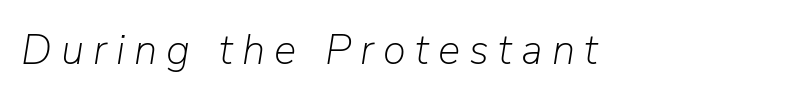
Caption: expanded tracking, letters set apart. Varying glyph widths throughout — classic text-font behaviour. The weight tops out at a normal text grade. An italicized treatment has been applied to the whole sample.
